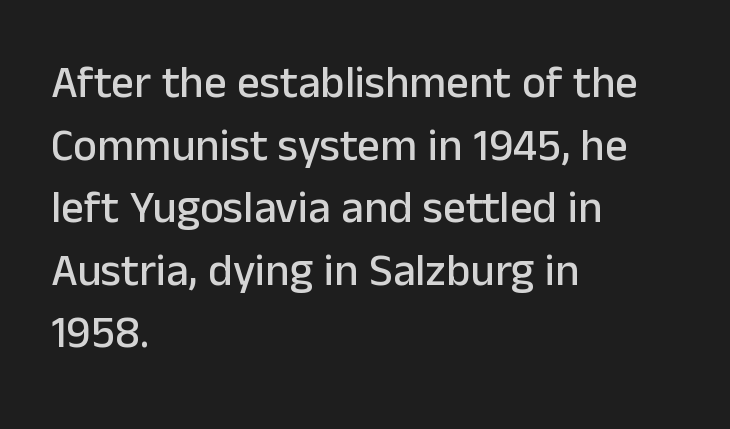
The image shows 45 px sans-serif type, upright; set left-aligned, normal line spacing (1.39x), normal letter spacing, not underlined; low stroke contrast and a medium x-height.
